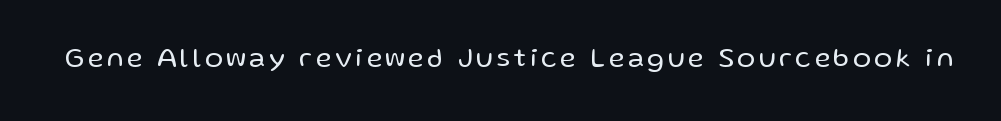
The image shows 27 px text type, upright; set not underlined.
